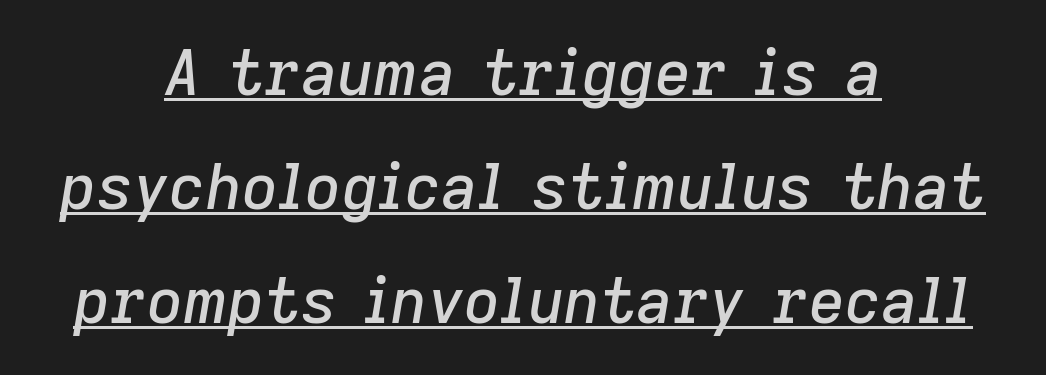
Tracking here is standard; glyphs follow each other at the usual distance. The lines are quadded center. The face used here is proportionally spaced, like ordinary book or web type. The glyphs are accompanied by a horizontal stroke just below them. The glyphs look as if they've been sheared to an angle.
